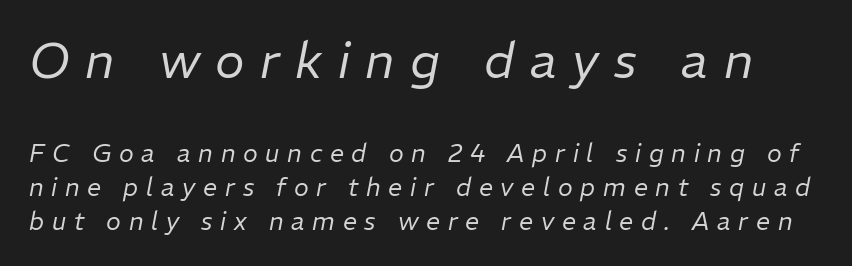
{"italic": "yes", "lean": "right", "slant_degrees": 11, "bold": "no", "weight": "regular", "width": "normal", "stroke_contrast": "low", "x_height": "medium", "monospaced": "no", "underline": "no", "line_spacing": "normal", "line_spacing_ratio": 1.36, "letter_spacing": "wide", "letter_spacing_em": 0.31, "larger_block": "first", "size_ratio": 2.0, "glyph_px": 50}
